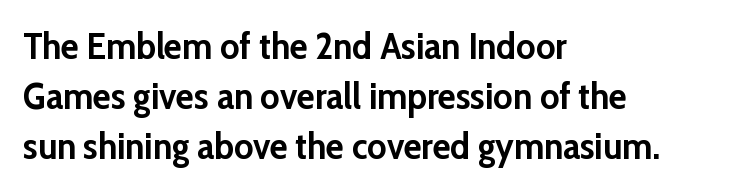
The rendering uses natural spacing where letterforms have individual widths. This sample uses plain, unmodified letter spacing. The glyphs are unaccompanied by any horizontal stroke below them. This is heavy type, rendered in bold. The lines are quadded left. Are there feet on the stems? There aren't — it's a sans.
